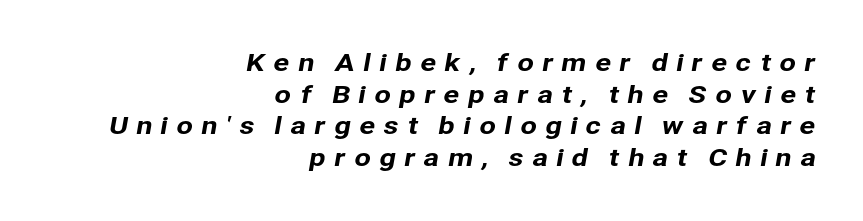
Compared with typical paragraphs, the rows here are spaced about the same. Decoration check: the copy has no underline. Words appear elongated and porous because spacing is wide. In CSS terms this would be text-align: right.
